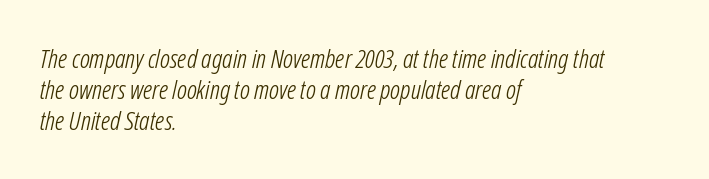
The string is rendered with underlining switched off. Weight: regular or lighter. Casual observation: everything's shoved over to the left. This sample uses plain, unmodified letter spacing.
